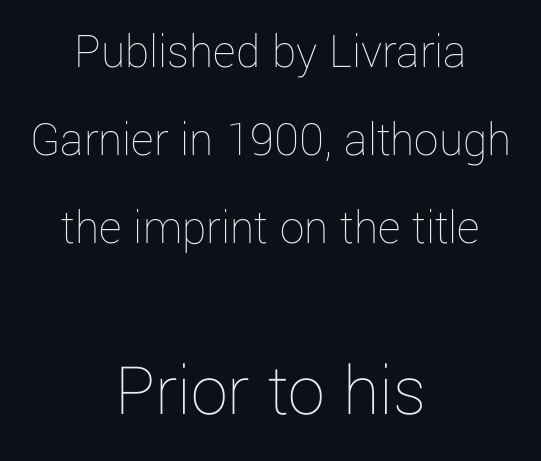
The image shows 74 px thin type, upright; set centered, line spacing 1.8x, normal letter spacing, not underlined; the second (bottom) block is 1.51x larger; low stroke contrast and a medium x-height.
